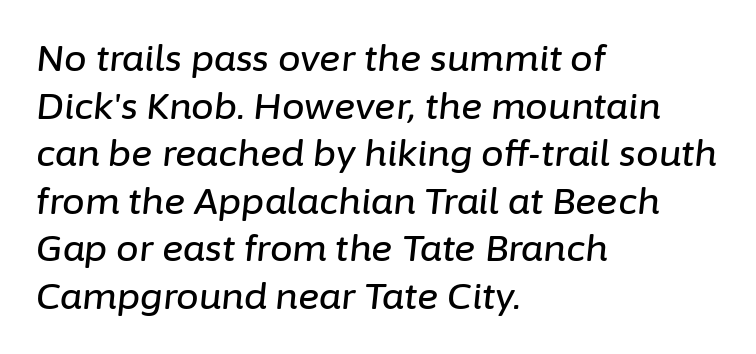
Q: Is the text italic (slanted)? A: Yes, it leans right by about 6 degrees.
Q: Is the text underlined? A: No.
Q: How is the paragraph aligned? A: Left-aligned.
Q: Is the spacing between letters normal or unusually wide? A: Normal.
Q: Is the spacing between lines tight, normal or loose? A: Normal.
Q: Width (condensed, normal, or wide)? A: Normal.
Q: Stroke contrast? A: Low.
Q: x-height? A: Medium.
Q: Monospaced? A: No.
